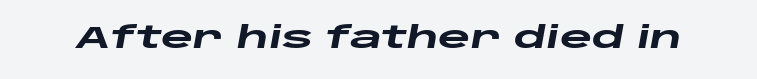
The zone under the glyphs is completely vacant. The face used here is rendered with its standard letterfit. Is this a fixed-width face? No — the glyphs have proportional, varying widths. Every letter is thick-stroked: bold, no question. The lettering tilts uniformly, giving the passage an italic look.
